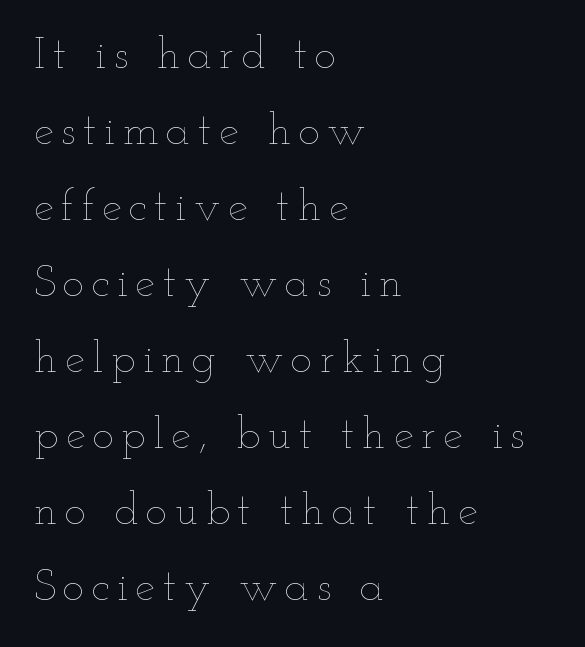
{"italic": "no", "bold": "no", "weight": "thin", "width": "wide", "stroke_contrast": "low", "x_height": "small", "monospaced": "no", "underline": "no", "align": "left", "line_spacing": "normal", "line_spacing_ratio": 1.69, "glyph_px": 45}
